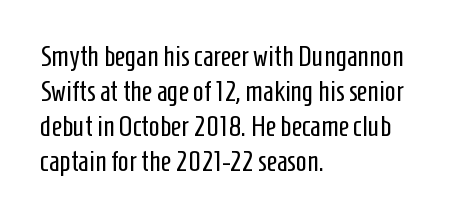
The font is comparable to plain body text, perhaps lighter. Nope, no serifs anywhere on these letters. You could not count columns in this text — the font is proportionally spaced. The axis of the letterforms is exactly vertical. Teacher's note: observe the even left margin — that is flush-left alignment. The line texture is even and compact thanks to regular tracking.
